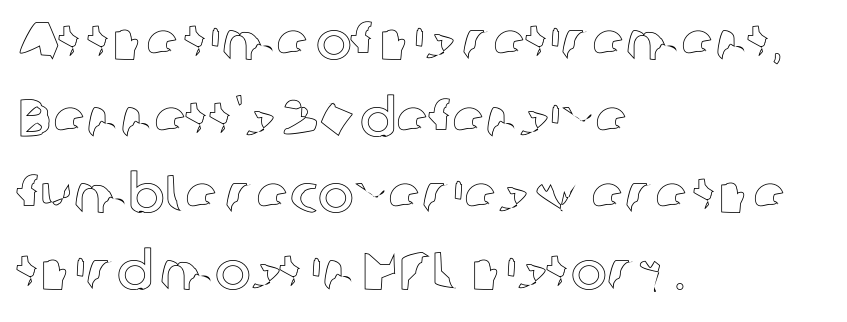
{"italic": "no", "width": "normal", "x_height": "medium", "monospaced": "no", "underline": "no", "align": "left", "line_spacing": "normal", "line_spacing_ratio": 1.42, "letter_spacing": "normal", "letter_spacing_em": 0.0, "glyph_px": 54}
